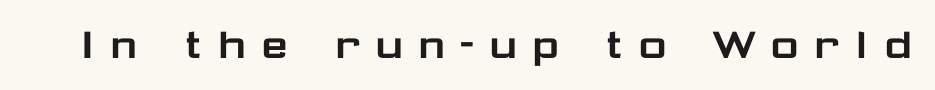
The image shows 49 px wide sans-serif type, upright; set unusually wide letter spacing (+0.26 em), not underlined; low stroke contrast and a medium x-height.
